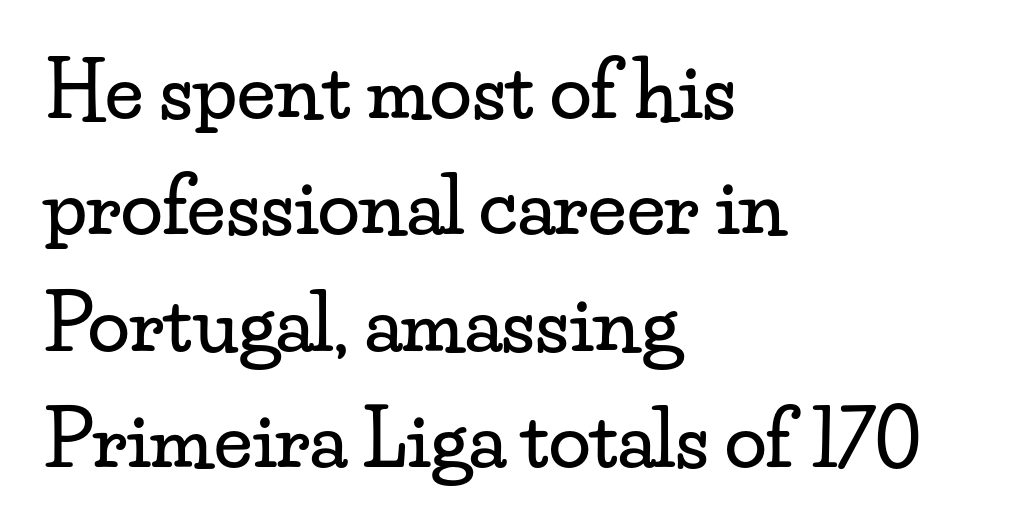
Q: Is the text italic (slanted)? A: No, it is upright.
Q: Is the typeface a serif or a sans-serif typeface? A: Serif.
Q: Is the text underlined? A: No.
Q: How is the paragraph aligned? A: Left-aligned.
Q: Is the spacing between letters normal or unusually wide? A: Normal.
Q: Is the spacing between lines tight, normal or loose? A: Normal.
Q: Width (condensed, normal, or wide)? A: Wide.
Q: Stroke contrast? A: Low.
Q: x-height? A: Small.
Q: Monospaced? A: No.
